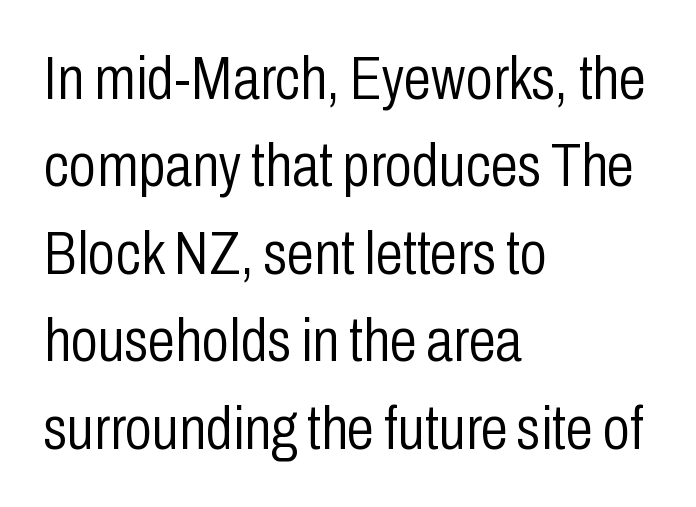
Spacing between characters is what you'd get straight out of the box. Looks like regular typesetting: each glyph gets only the width it needs. Beneath every word, the page is bare. Stroke thickness stays within the range of a standard reading face or lighter. Quick note: not italic, upright. The passage shown stacks its lines at a standard gap.
